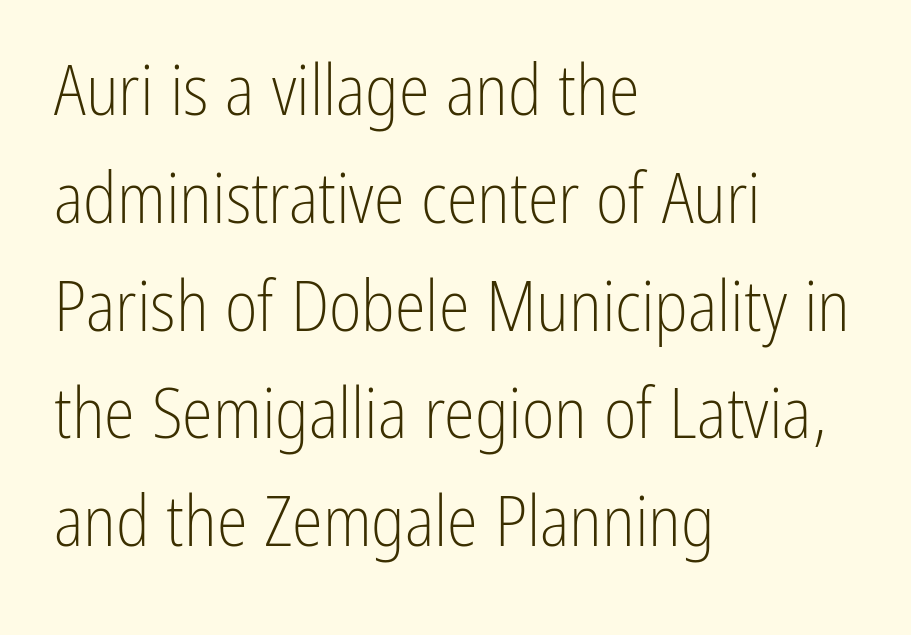
{"serif": "no", "italic": "no", "bold": "no", "weight": "light", "width": "condensed", "stroke_contrast": "low", "x_height": "medium", "monospaced": "no", "underline": "no", "align": "left", "line_spacing": "normal", "line_spacing_ratio": 1.54, "letter_spacing": "normal", "letter_spacing_em": 0.0, "glyph_px": 70}
